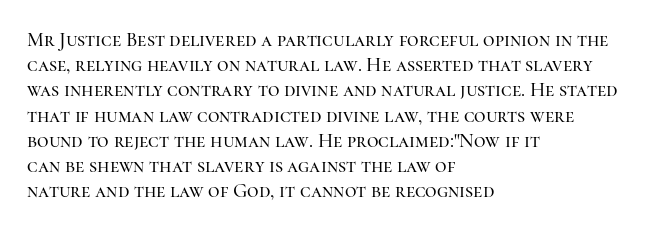
These lines keep a tight, regular rhythm from letter to letter. Successive baselines arrive at the customary interval. Unmarked baselines from the first word to the last. Casual observation: everything's shoved over to the left. This sample uses an upright cut, with every glyph sitting square on the baseline.
